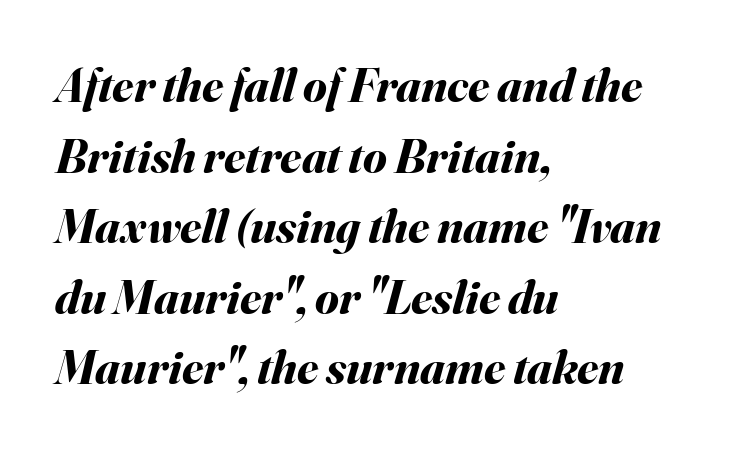
Q: Is the text bold? A: Yes.
Q: Is the text italic (slanted)? A: Yes, it leans right by about 16 degrees.
Q: Is the text underlined? A: No.
Q: How is the paragraph aligned? A: Left-aligned.
Q: Is the spacing between letters normal or unusually wide? A: Normal.
Q: Is the spacing between lines tight, normal or loose? A: Normal.
Q: Width (condensed, normal, or wide)? A: Normal.
Q: Stroke contrast? A: Medium.
Q: x-height? A: Small.
Q: Monospaced? A: No.
